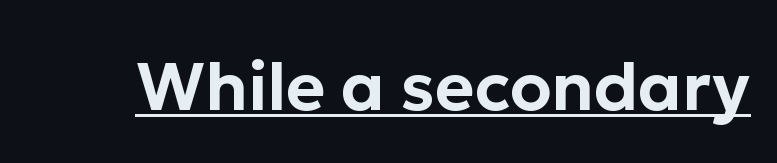
The image shows 67 px sans-serif type, upright; set normal letter spacing, underlined; low stroke contrast and a medium x-height.
